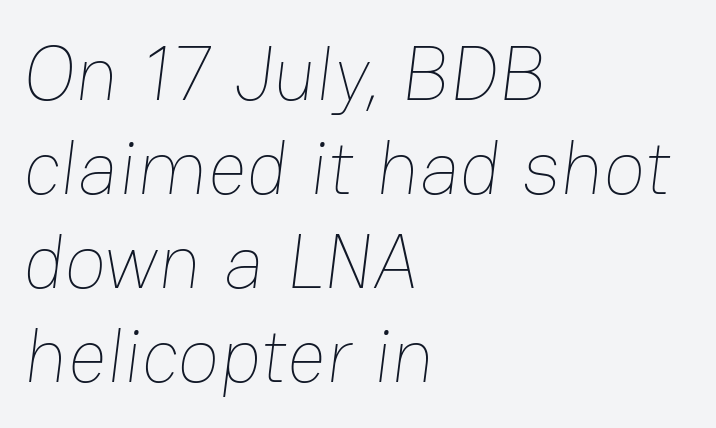
The image shows 77 px thin type; set left-aligned, line spacing 1.22x, normal letter spacing, not underlined; low stroke contrast and a medium x-height.
